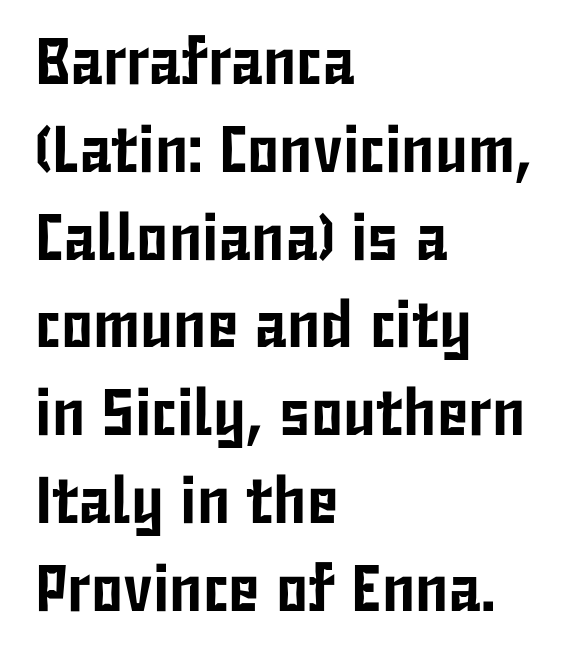
{"serif": "no", "italic": "no", "width": "condensed", "stroke_contrast": "low", "x_height": "medium", "monospaced": "no", "underline": "no", "align": "left", "line_spacing": "normal", "line_spacing_ratio": 1.33, "letter_spacing": "normal", "letter_spacing_em": 0.0, "glyph_px": 66}
